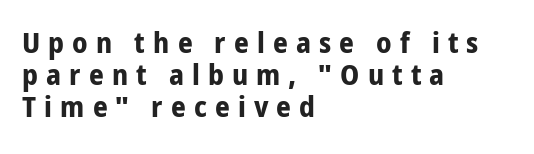
Regarding leading, the lines here are crowded together. Here the designer chose a conventional face with non-uniform glyph widths. Tracking here is generous; glyphs stand well apart from one another. Notice how the stems are strictly vertical — no italics here. Lines of text with bare space underneath.
